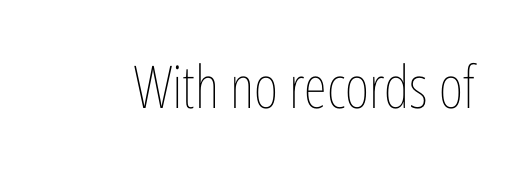
Q: Is the text bold? A: No.
Q: Is the text italic (slanted)? A: No, it is upright.
Q: Is the text underlined? A: No.
Q: Is the spacing between letters normal or unusually wide? A: Normal.
Q: Width (condensed, normal, or wide)? A: Condensed.
Q: Stroke contrast? A: Low.
Q: x-height? A: Medium.
Q: Monospaced? A: No.
